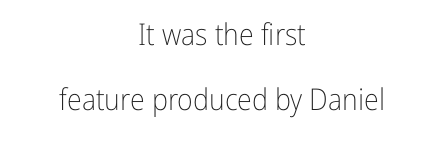
Q: Is the text bold? A: No.
Q: Is the text italic (slanted)? A: No, it is upright.
Q: Is the typeface a serif or a sans-serif typeface? A: Sans-serif.
Q: Is the text underlined? A: No.
Q: How is the paragraph aligned? A: Centered.
Q: Is the spacing between letters normal or unusually wide? A: Normal.
Q: Is the spacing between lines tight, normal or loose? A: Loose.
Q: Width (condensed, normal, or wide)? A: Condensed.
Q: Stroke contrast? A: Low.
Q: x-height? A: Medium.
Q: Monospaced? A: No.
